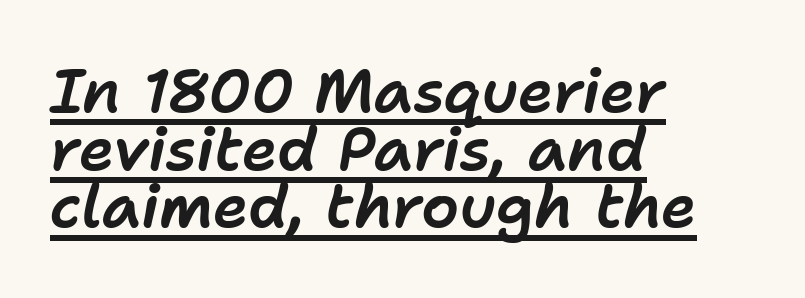
The image shows 60 px text type, italic (leaning right); set left-aligned, tight line spacing (0.96x), normal letter spacing, underlined; low stroke contrast and a medium x-height.
